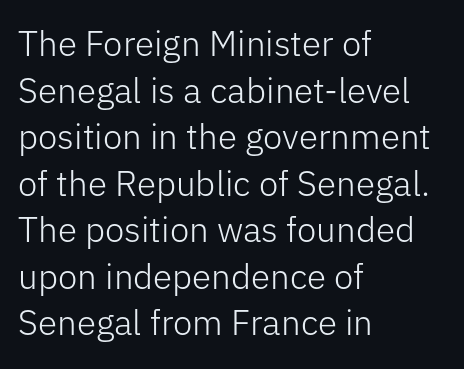
{"serif": "no", "italic": "no", "bold": "no", "weight": "light", "width": "normal", "stroke_contrast": "low", "x_height": "medium", "monospaced": "no", "underline": "no", "align": "left", "line_spacing": "normal", "line_spacing_ratio": 1.33, "letter_spacing": "normal", "letter_spacing_em": 0.0, "glyph_px": 35}
